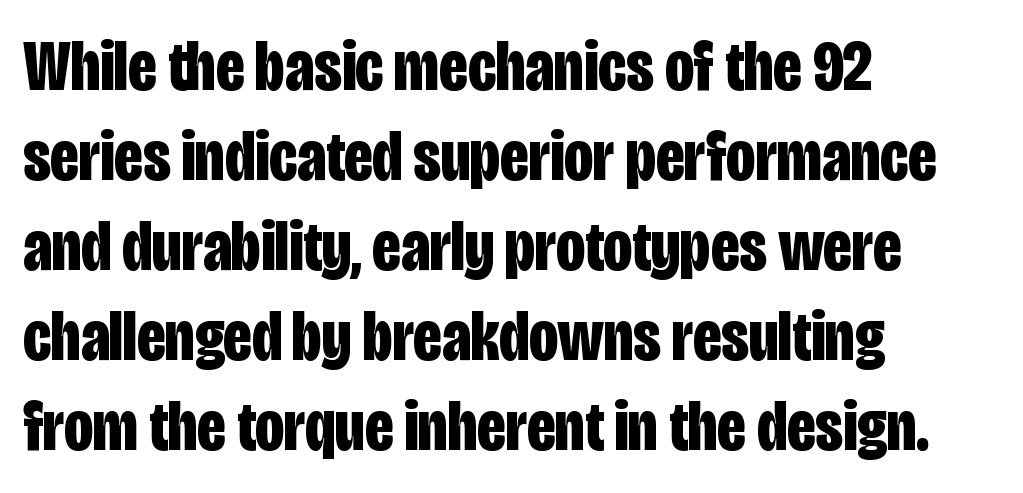
Whoever set this chose a conventional vertical rhythm. If you drew a ruler down the left edge, every line would touch it. The glyphs have the mass of a bold cut. A typesetter would mark this as roman, not italic. Underlining? Definitely not there.
